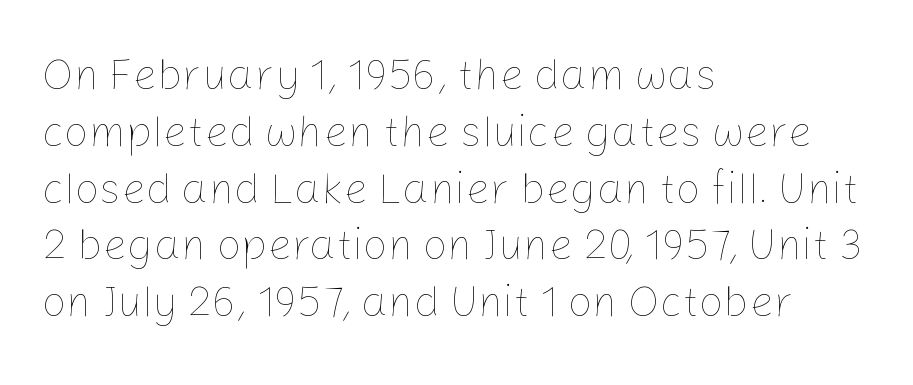
The image shows 43 px thin type, upright; set left-aligned, normal line spacing (1.32x), normal letter spacing, not underlined; low stroke contrast and a medium x-height.
